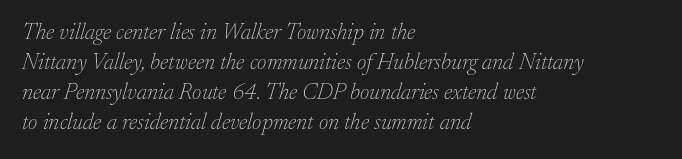
The paragraph has a hard left edge and a soft right edge. What's the leading like? Ordinary, nothing unusual. The axis of the letterforms is tilted away from vertical. The line texture is even and compact thanks to regular tracking. Compared with a typical body face, this is equally light or lighter still.
